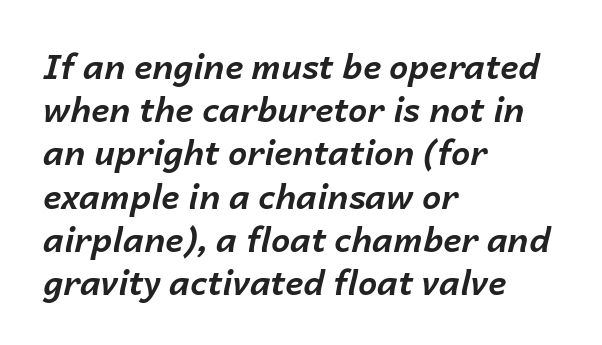
Q: Is the text bold? A: Yes.
Q: Is the text italic (slanted)? A: Yes, it leans right by about 14 degrees.
Q: Is the text underlined? A: No.
Q: How is the paragraph aligned? A: Left-aligned.
Q: Is the spacing between letters normal or unusually wide? A: Normal.
Q: Is the spacing between lines tight, normal or loose? A: Normal.
Q: Width (condensed, normal, or wide)? A: Normal.
Q: Stroke contrast? A: Low.
Q: x-height? A: Medium.
Q: Monospaced? A: No.
